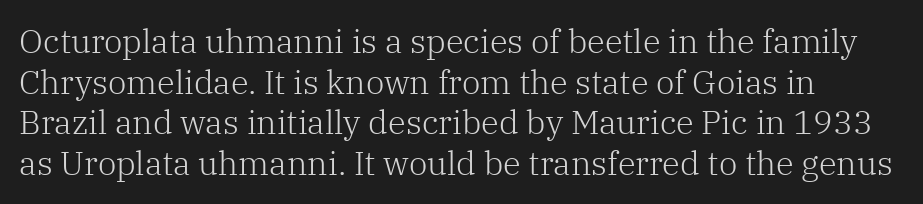
{"serif": "yes", "italic": "no", "bold": "no", "weight": "light", "width": "normal", "stroke_contrast": "low", "x_height": "medium", "monospaced": "no", "underline": "no", "line_spacing_ratio": 1.23, "letter_spacing": "normal", "letter_spacing_em": 0.0, "glyph_px": 33}
